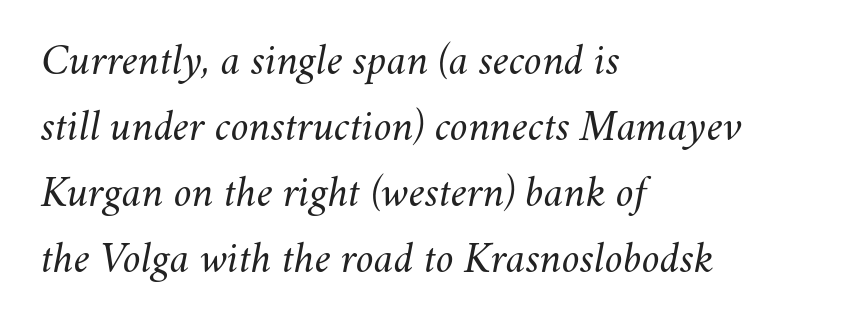
The image shows 45 px light type, italic (leaning right); set left-aligned, normal line spacing (1.47x), normal letter spacing, not underlined; medium stroke contrast and a small x-height.
